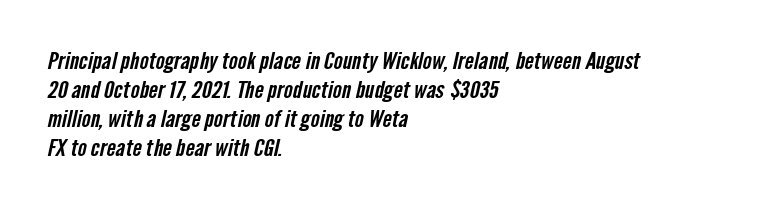
The image shows 24 px text type; set left-aligned, line spacing 1.21x, normal letter spacing, not underlined.
